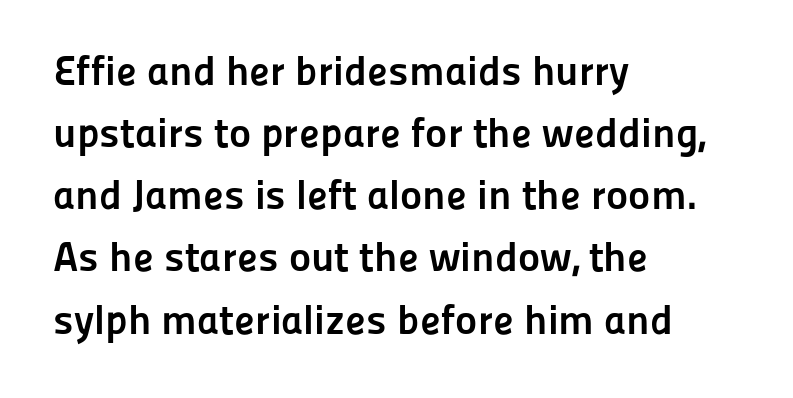
{"serif": "no", "italic": "no", "bold": "yes", "weight": "semibold", "width": "normal", "stroke_contrast": "low", "x_height": "medium", "monospaced": "no", "underline": "no", "align": "left", "line_spacing": "normal", "line_spacing_ratio": 1.48, "letter_spacing": "normal", "letter_spacing_em": 0.0, "glyph_px": 42}
